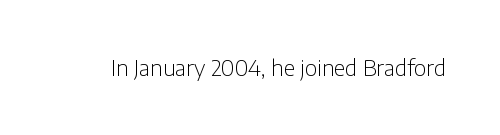
Q: Is the text bold? A: No.
Q: Is the text italic (slanted)? A: No, it is upright.
Q: Is the text underlined? A: No.
Q: Is the spacing between letters normal or unusually wide? A: Normal.
